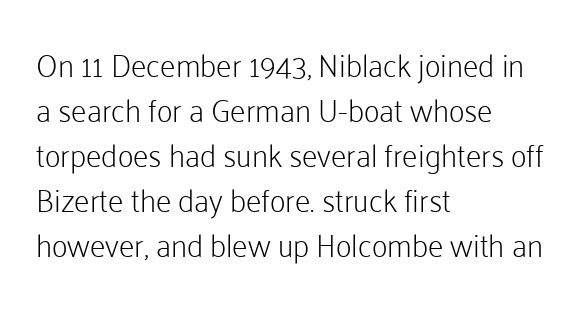
Spacing verdict: proportional, widths tailored to each character. Stroke mass is kept to a normal reading level or below. A typesetter would call this zero additional tracking. Students, observe: this is what conventionally led text looks like.
